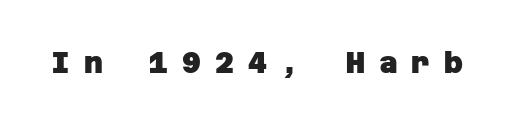
{"serif": "no", "bold": "yes", "weight": "heavy", "width": "normal", "stroke_contrast": "low", "x_height": "large", "underline": "no", "letter_spacing": "wide", "letter_spacing_em": 0.48, "glyph_px": 29}
